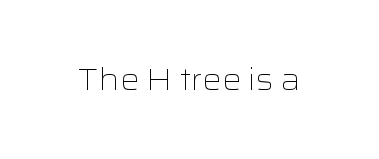
Q: Is the text bold? A: No.
Q: Is the text italic (slanted)? A: No, it is upright.
Q: Is the typeface a serif or a sans-serif typeface? A: Sans-serif.
Q: Is the text underlined? A: No.
Q: Is the spacing between letters normal or unusually wide? A: Normal.
Q: Width (condensed, normal, or wide)? A: Wide.
Q: Stroke contrast? A: Low.
Q: x-height? A: Medium.
Q: Monospaced? A: No.
